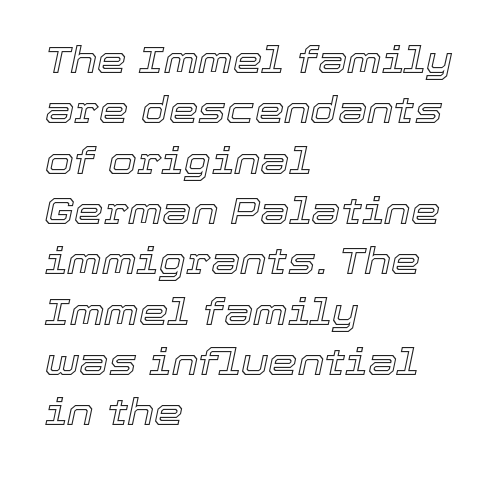
Q: Is the text italic (slanted)? A: Yes, it leans right by about 12 degrees.
Q: Is the text underlined? A: No.
Q: How is the paragraph aligned? A: Left-aligned.
Q: Is the spacing between letters normal or unusually wide? A: Normal.
Q: Is the spacing between lines tight, normal or loose? A: Normal.
Q: Width (condensed, normal, or wide)? A: Normal.
Q: x-height? A: Medium.
Q: Monospaced? A: No.
